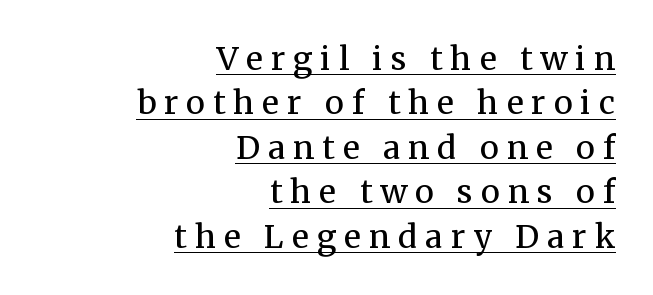
{"serif": "yes", "italic": "no", "bold": "no", "weight": "regular", "width": "normal", "stroke_contrast": "medium", "x_height": "medium", "monospaced": "no", "underline": "yes", "align": "right", "line_spacing": "normal", "line_spacing_ratio": 1.39, "letter_spacing": "wide", "letter_spacing_em": 0.25, "glyph_px": 32}
